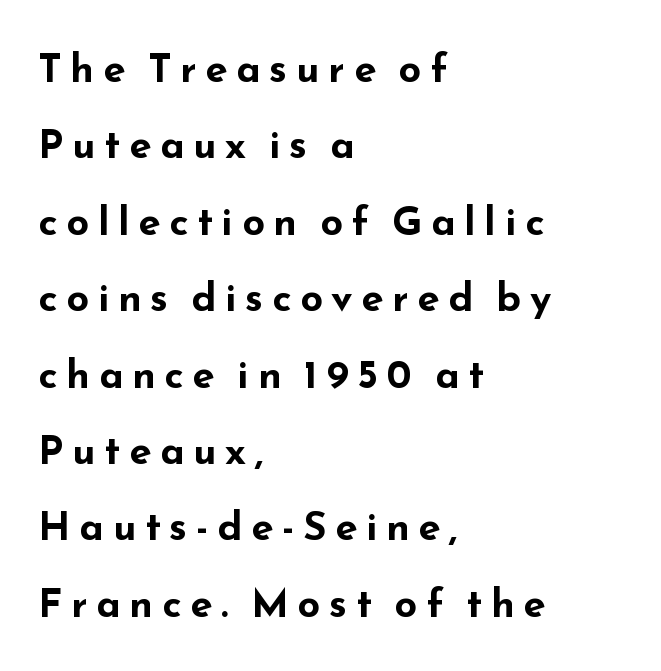
Posture: upright roman. This is heavy type, rendered in bold. The font family rendered here belongs to the sans-serif group. The zone under the glyphs is completely vacant. The face used here is rendered with a markedly widened letterfit. Does the leading feel generous? Absolutely, it's lavish.
